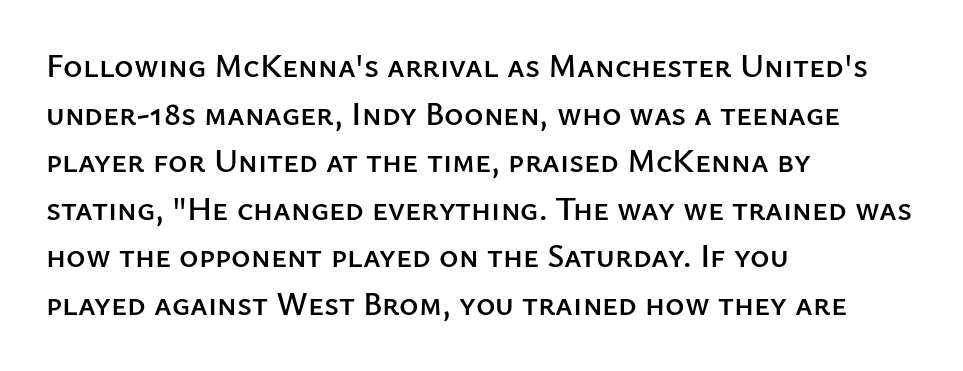
Q: Is the text italic (slanted)? A: No, it is upright.
Q: Is the typeface a serif or a sans-serif typeface? A: Sans-serif.
Q: Is the text underlined? A: No.
Q: How is the paragraph aligned? A: Left-aligned.
Q: Is the spacing between letters normal or unusually wide? A: Normal.
Q: Is the spacing between lines tight, normal or loose? A: Normal.
Q: Width (condensed, normal, or wide)? A: Normal.
Q: Stroke contrast? A: Low.
Q: x-height? A: Medium.
Q: Monospaced? A: No.
